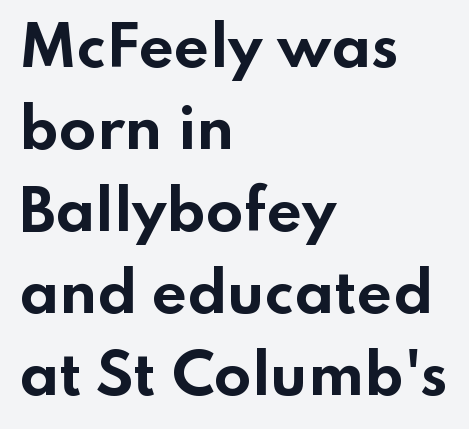
The image shows 55 px bold, wide sans-serif type, upright; set left-aligned, normal line spacing (1.49x), normal letter spacing, not underlined; low stroke contrast and a small x-height.
